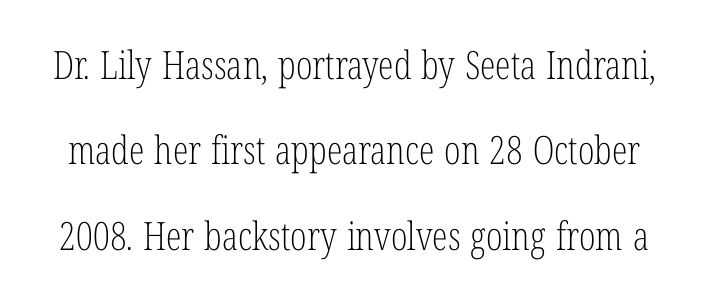
The type is set solid horizontally, with unmodified tracking. This sample trades compactness for vertical openness between lines. The strokes are not fattened; the text isn't bold. The specimen reads as upright at a glance.
